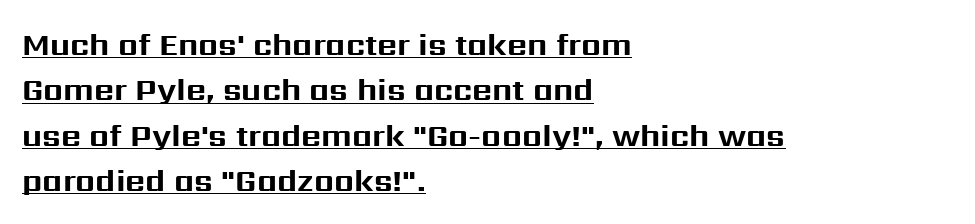
The image shows 31 px bold sans-serif type, upright; set left-aligned, normal line spacing (1.46x), normal letter spacing, underlined; medium stroke contrast and a medium x-height.
